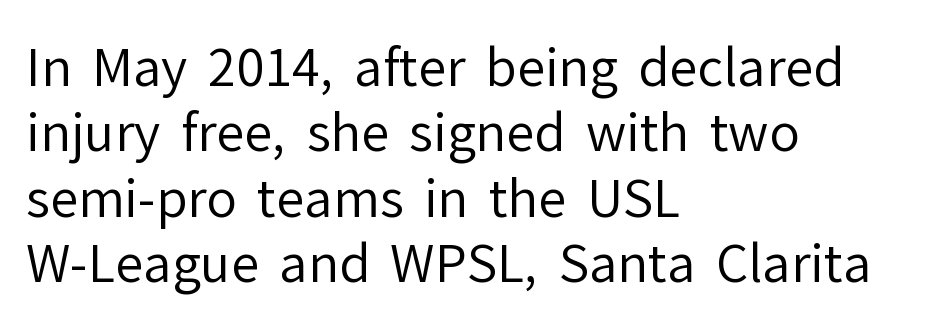
Q: Is the text bold? A: No.
Q: Is the text italic (slanted)? A: No, it is upright.
Q: Is the typeface a serif or a sans-serif typeface? A: Sans-serif.
Q: Is the text underlined? A: No.
Q: How is the paragraph aligned? A: Left-aligned.
Q: Is the spacing between letters normal or unusually wide? A: Normal.
Q: Is the spacing between lines tight, normal or loose? A: Normal.
Q: Width (condensed, normal, or wide)? A: Normal.
Q: Stroke contrast? A: Low.
Q: x-height? A: Medium.
Q: Monospaced? A: No.
